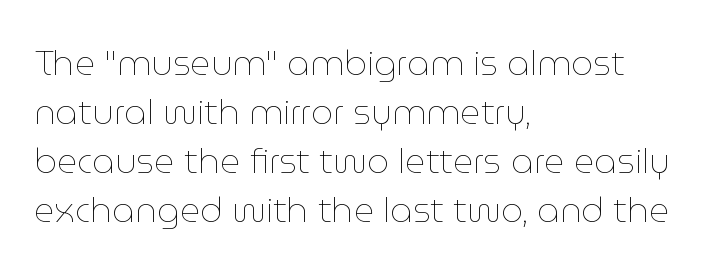
Q: Is the text bold? A: No.
Q: Is the text italic (slanted)? A: No, it is upright.
Q: Is the text underlined? A: No.
Q: How is the paragraph aligned? A: Left-aligned.
Q: Is the spacing between letters normal or unusually wide? A: Normal.
Q: Is the spacing between lines tight, normal or loose? A: Normal.
Q: Width (condensed, normal, or wide)? A: Normal.
Q: Stroke contrast? A: Low.
Q: x-height? A: Medium.
Q: Monospaced? A: No.
